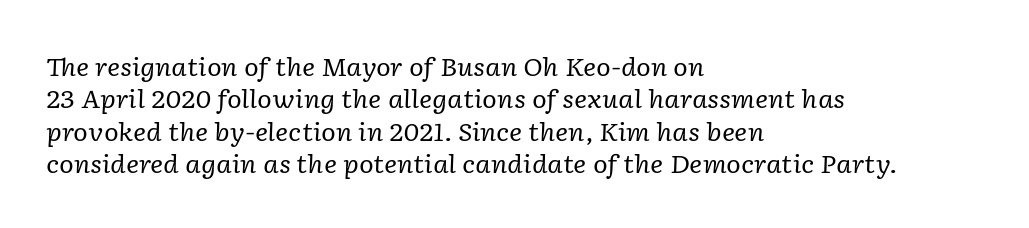
Q: Is the text bold? A: No.
Q: Is the text italic (slanted)? A: Yes, it leans right by about 2 degrees.
Q: Is the text underlined? A: No.
Q: How is the paragraph aligned? A: Left-aligned.
Q: Is the spacing between letters normal or unusually wide? A: Normal.
Q: Is the spacing between lines tight, normal or loose? A: Normal.
